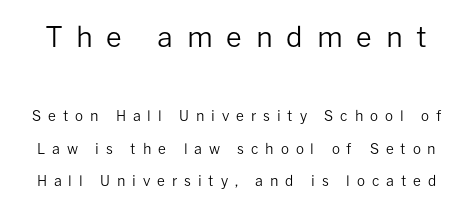
The image shows 28 px regular-weight sans-serif type, upright; set loose line spacing (2.34x), unusually wide letter spacing (+0.49 em), not underlined; the first (top) block is 2.0x larger; low stroke contrast and a medium x-height.
